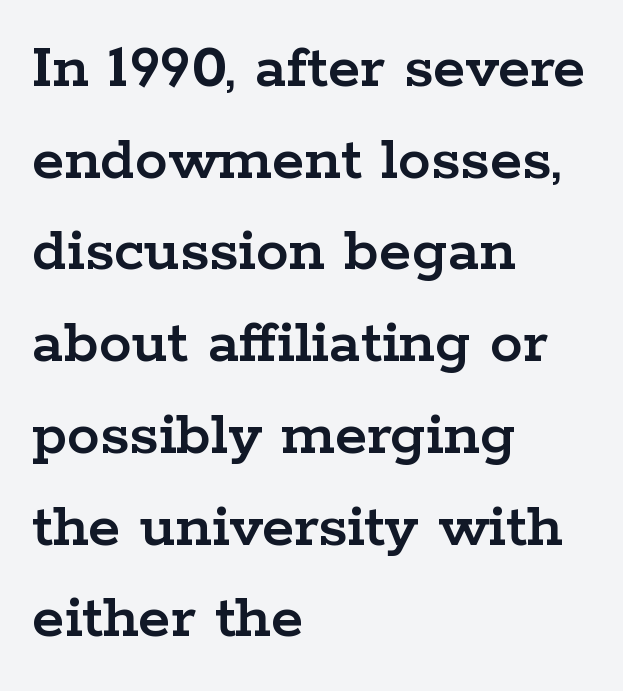
Q: Is the text italic (slanted)? A: No, it is upright.
Q: Is the typeface a serif or a sans-serif typeface? A: Serif.
Q: Is the text underlined? A: No.
Q: How is the paragraph aligned? A: Left-aligned.
Q: Is the spacing between letters normal or unusually wide? A: Normal.
Q: Is the spacing between lines tight, normal or loose? A: Normal.
Q: Width (condensed, normal, or wide)? A: Wide.
Q: Stroke contrast? A: Low.
Q: x-height? A: Medium.
Q: Monospaced? A: No.
